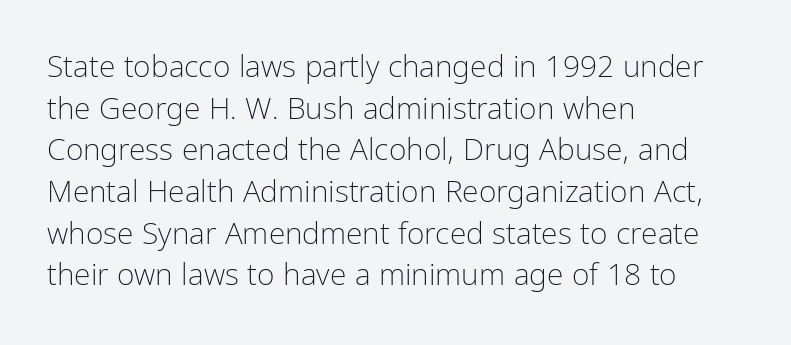
The image shows 30 px light, condensed sans-serif type, upright; set left-aligned, normal line spacing (1.39x), normal letter spacing, not underlined; low stroke contrast and a medium x-height.
